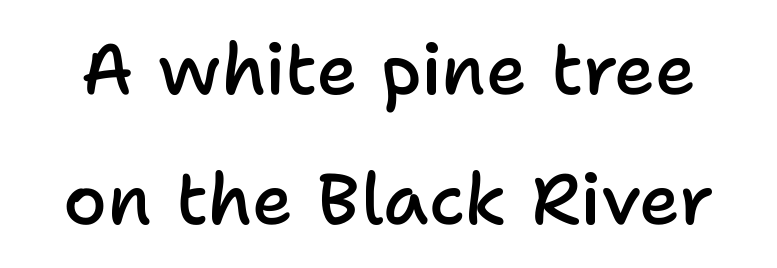
The rendering shows plain stroke endings on the letterforms — a sans-serif design. The glyphs have the mass of a demibold cut, below bold. This sample has the flowing, uneven cadence of proportional lettering. Tracking value appears to be zero — textbook default spacing. Does the lettering tilt? It doesn't — this is upright.
